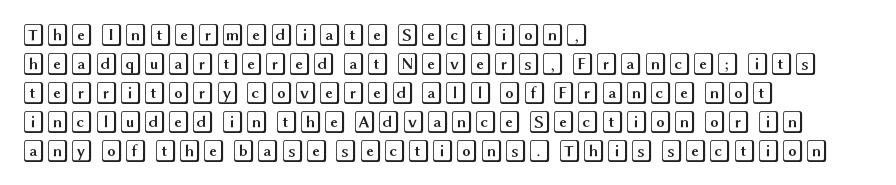
The image shows 22 px text type, upright; set left-aligned, normal line spacing (1.32x), normal letter spacing, not underlined.
